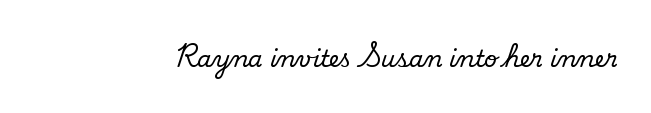
Q: Is the text bold? A: No.
Q: Is the text underlined? A: No.
Q: Is the spacing between letters normal or unusually wide? A: Normal.
